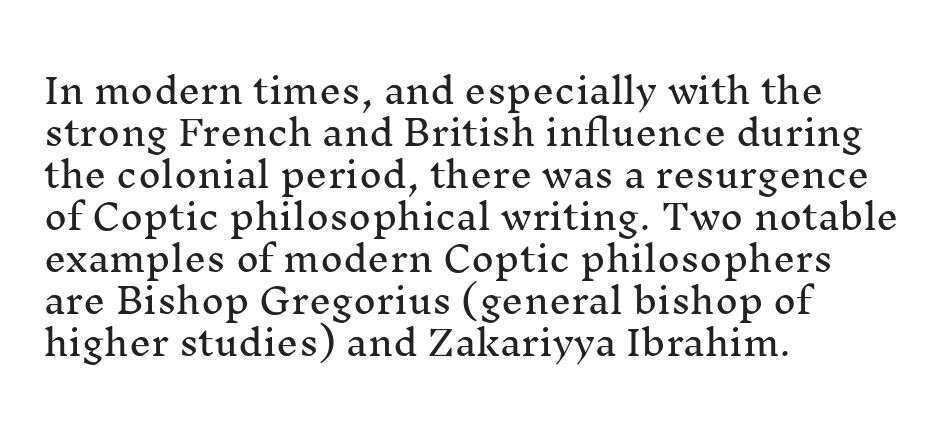
The image shows 35 px serif type, upright; set left-aligned, line spacing 1.2x, normal letter spacing, not underlined; medium stroke contrast and a medium x-height.
